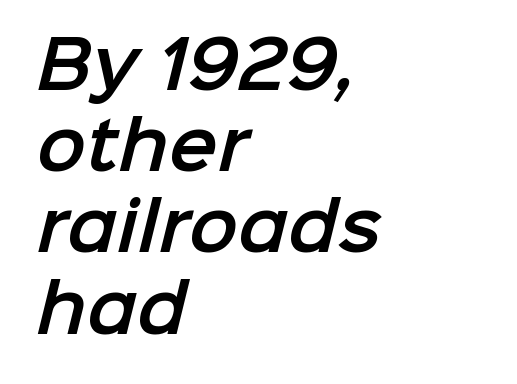
Q: Is the typeface a serif or a sans-serif typeface? A: Sans-serif.
Q: Is the text underlined? A: No.
Q: How is the paragraph aligned? A: Left-aligned.
Q: Is the spacing between letters normal or unusually wide? A: Normal.
Q: Is the spacing between lines tight, normal or loose? A: Normal.
Q: Width (condensed, normal, or wide)? A: Normal.
Q: Stroke contrast? A: Low.
Q: x-height? A: Medium.
Q: Monospaced? A: No.
